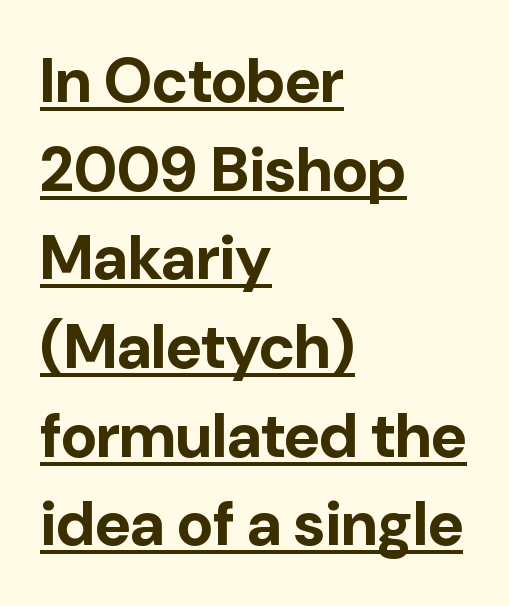
{"serif": "no", "italic": "no", "bold": "yes", "weight": "bold", "width": "normal", "stroke_contrast": "low", "x_height": "medium", "monospaced": "no", "underline": "yes", "align": "left", "line_spacing": "normal", "line_spacing_ratio": 1.43, "letter_spacing": "normal", "letter_spacing_em": 0.0, "glyph_px": 62}
